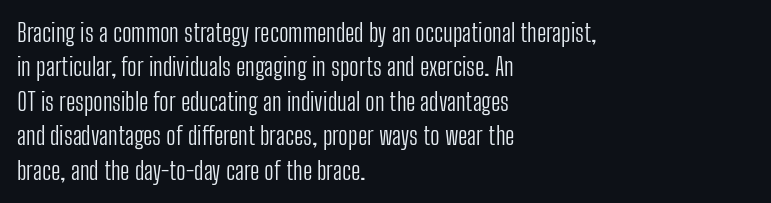
The image shows 25 px text type, upright; set left-aligned, normal line spacing (1.38x), normal letter spacing, not underlined.
